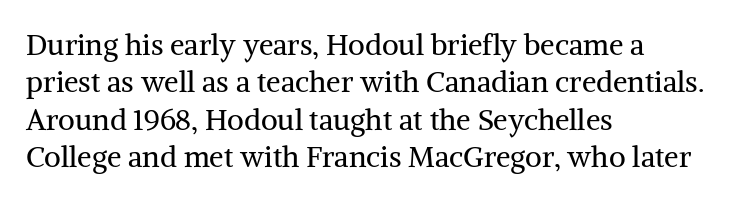
{"serif": "yes", "italic": "no", "bold": "no", "weight": "regular", "width": "normal", "stroke_contrast": "medium", "x_height": "medium", "monospaced": "no", "underline": "no", "align": "left", "line_spacing": "normal", "line_spacing_ratio": 1.29, "letter_spacing": "normal", "letter_spacing_em": 0.0, "glyph_px": 29}
